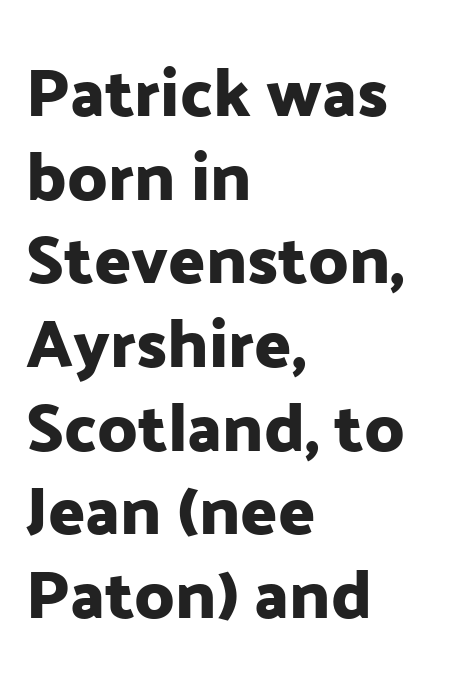
The image shows 68 px sans-serif type, upright; set left-aligned, line spacing 1.23x, normal letter spacing, not underlined; low stroke contrast and a medium x-height.
